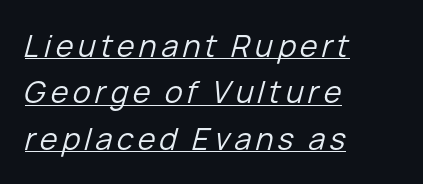
Q: Is the text bold? A: No.
Q: Is the text italic (slanted)? A: Yes, it leans right by about 15 degrees.
Q: Is the text underlined? A: Yes.
Q: How is the paragraph aligned? A: Left-aligned.
Q: Is the spacing between lines tight, normal or loose? A: Normal.
Q: Width (condensed, normal, or wide)? A: Normal.
Q: Stroke contrast? A: Low.
Q: x-height? A: Medium.
Q: Monospaced? A: No.
